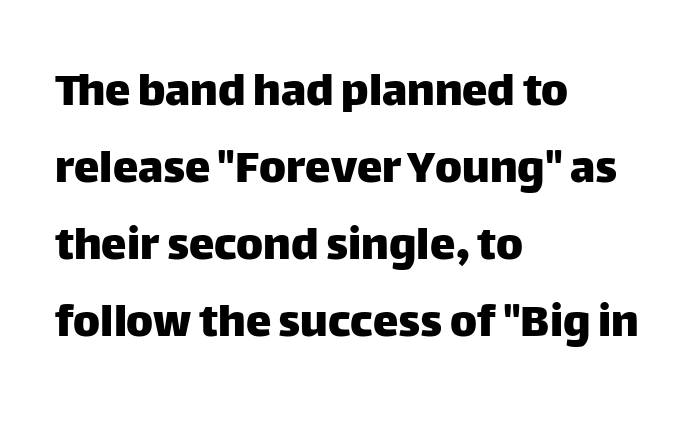
Q: Is the text italic (slanted)? A: No, it is upright.
Q: Is the typeface a serif or a sans-serif typeface? A: Sans-serif.
Q: Is the text underlined? A: No.
Q: How is the paragraph aligned? A: Left-aligned.
Q: Is the spacing between letters normal or unusually wide? A: Normal.
Q: Is the spacing between lines tight, normal or loose? A: Normal.
Q: Width (condensed, normal, or wide)? A: Normal.
Q: Stroke contrast? A: Low.
Q: x-height? A: Large.
Q: Monospaced? A: No.
